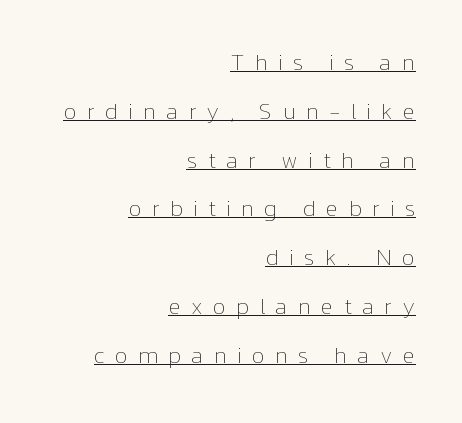
Q: Is the text bold? A: No.
Q: Is the text italic (slanted)? A: No, it is upright.
Q: Is the text underlined? A: Yes.
Q: How is the paragraph aligned? A: Right-aligned.
Q: Is the spacing between letters normal or unusually wide? A: Unusually wide.
Q: Is the spacing between lines tight, normal or loose? A: Loose.
